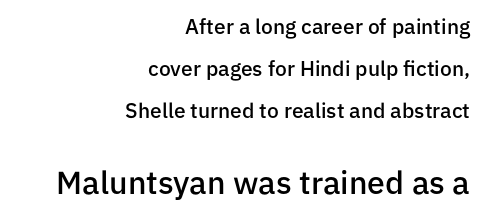
The image shows 32 px semibold sans-serif type, upright; set right-aligned, loose line spacing (2.01x), normal letter spacing, not underlined; the second (bottom) block is 1.52x larger; low stroke contrast and a medium x-height.
